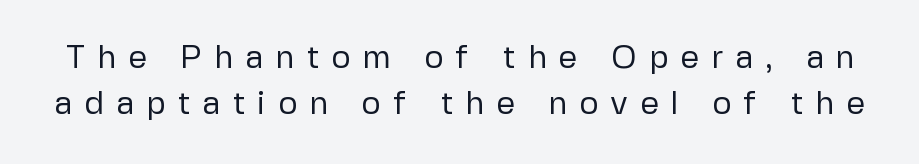
The image shows 33 px regular-weight sans-serif type, upright; set normal line spacing (1.38x), unusually wide letter spacing (+0.36 em), not underlined; low stroke contrast and a medium x-height.
